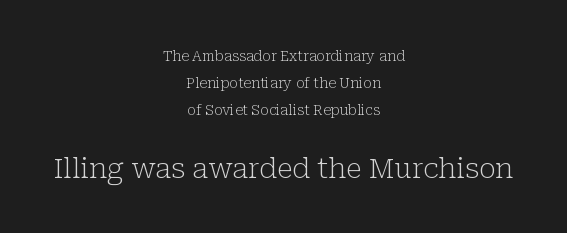
The image shows 28 px light serif type, upright; set centered, loose line spacing (1.94x), normal letter spacing, not underlined; the second (bottom) block is 2.0x larger; low stroke contrast and a medium x-height.
